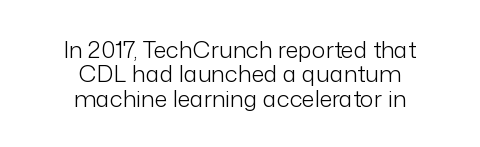
The image shows 23 px text type, upright; set centered, tight line spacing (1.06x), normal letter spacing, not underlined.
